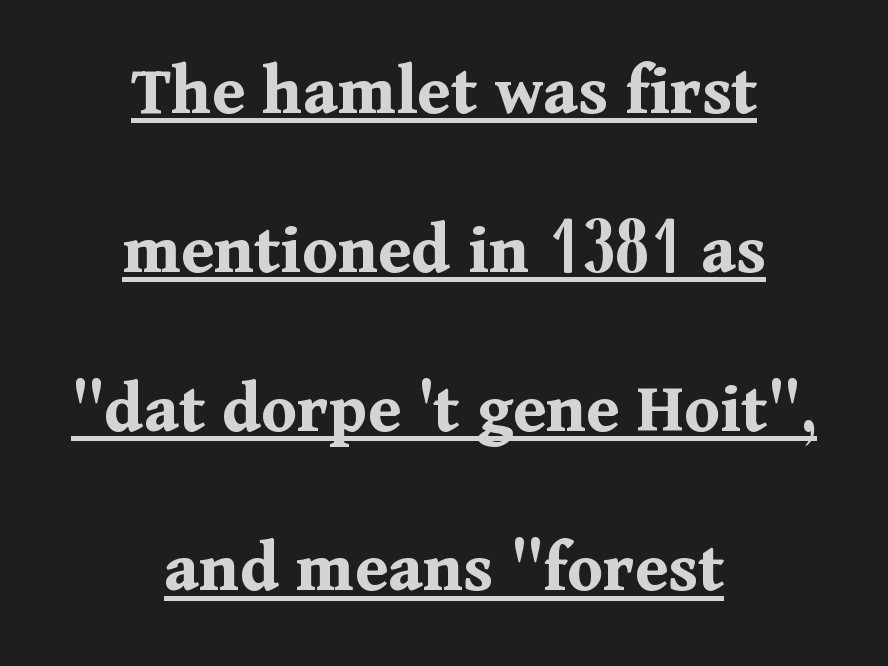
Look at the tracking — it's just the regular setting, nothing added. Note the varied advance widths — an 'i' is clearly narrower than an 'm'. Little horizontal feet cap the strokes, marking this as serif type. Summary of weight: heavy, a full bold.
